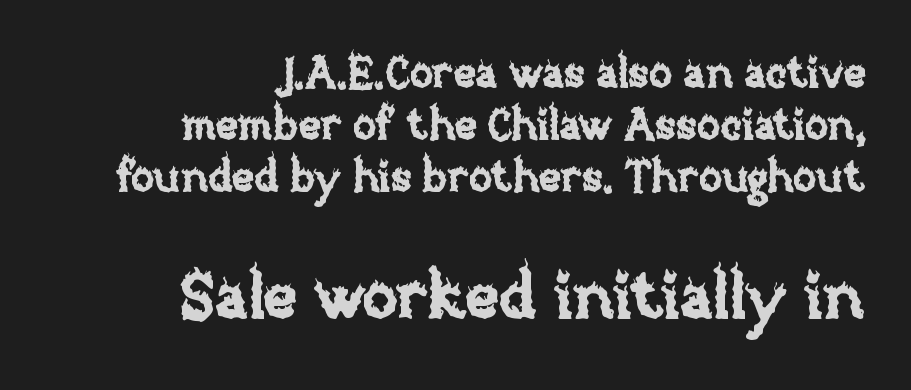
Q: Is the text italic (slanted)? A: No, it is upright.
Q: Is the text underlined? A: No.
Q: How is the paragraph aligned? A: Right-aligned.
Q: Is the spacing between letters normal or unusually wide? A: Normal.
Q: Which block of text is set in a larger size, the first (top) or the second (bottom)? A: The second (bottom) one.
Q: Width (condensed, normal, or wide)? A: Normal.
Q: Stroke contrast? A: Low.
Q: x-height? A: Large.
Q: Monospaced? A: No.
